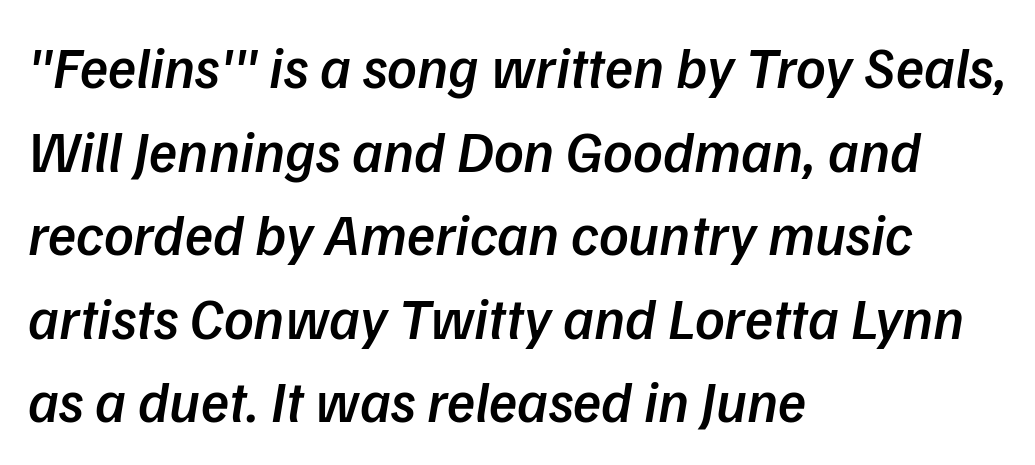
The image shows 58 px semibold sans-serif type; set left-aligned, normal line spacing (1.44x), normal letter spacing, not underlined; low stroke contrast and a medium x-height.
